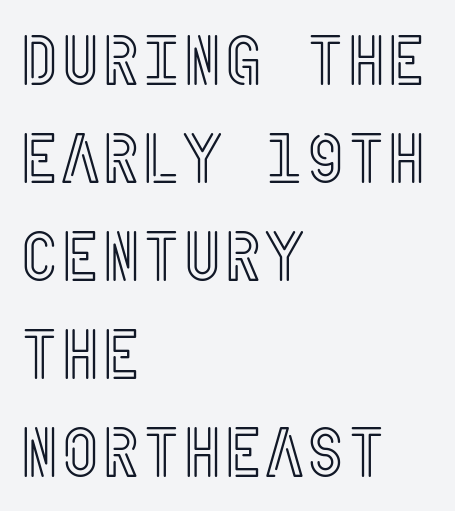
{"italic": "no", "width": "condensed", "x_height": "large", "underline": "no", "align": "left", "line_spacing": "normal", "line_spacing_ratio": 1.4, "letter_spacing": "normal", "letter_spacing_em": 0.0, "glyph_px": 70}
